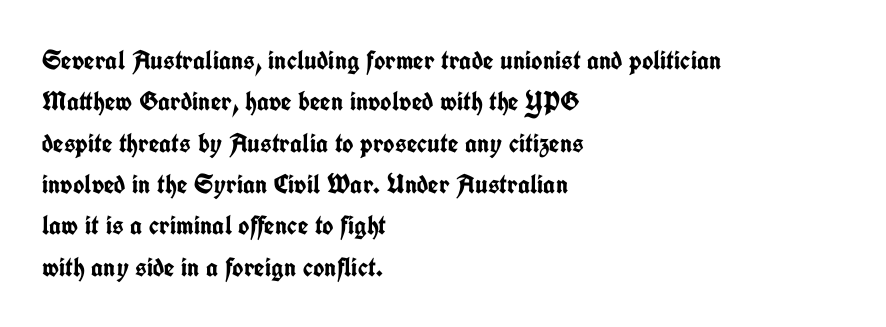
This block has exactly the height ordinary leading produces. The letterforms sit shoulder to shoulder at normal distance. On the weight axis this lands at bold, roughly 700. Line beginnings align vertically; line endings do not. A roman cut, with each character standing at attention.
